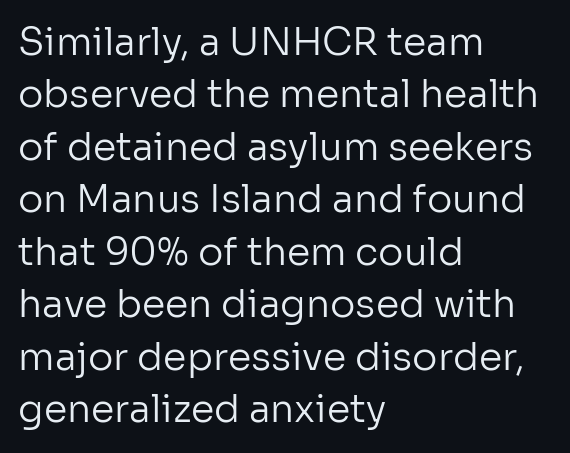
Grotesque or geometric, the face here clearly has no serifs. This sample has the flowing, uneven cadence of proportional lettering. The line texture is even and compact thanks to regular tracking. The space between consecutive lines is moderate. The text block is weighted toward the left margin, trailing off unevenly rightward. The letterforms sit at book weight or below.
